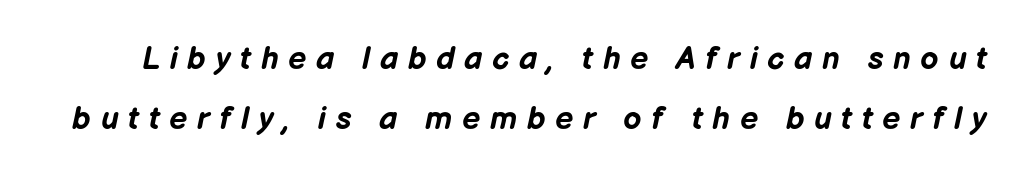
The characters look thick and weighty, a clear bold. Descender tails drop into unmarked territory. The glyphs look as if they've been sheared to an angle. You could not count columns in this text — the font is proportionally spaced. The passage shown has open, widely tracked lettering throughout.
